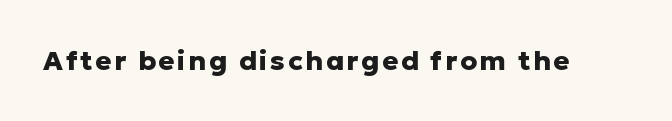
The lettering holds an erect, upright posture throughout. Check the space under the baseline: it is left empty. Does the weight exceed regular? Yes, all the way to bold.
